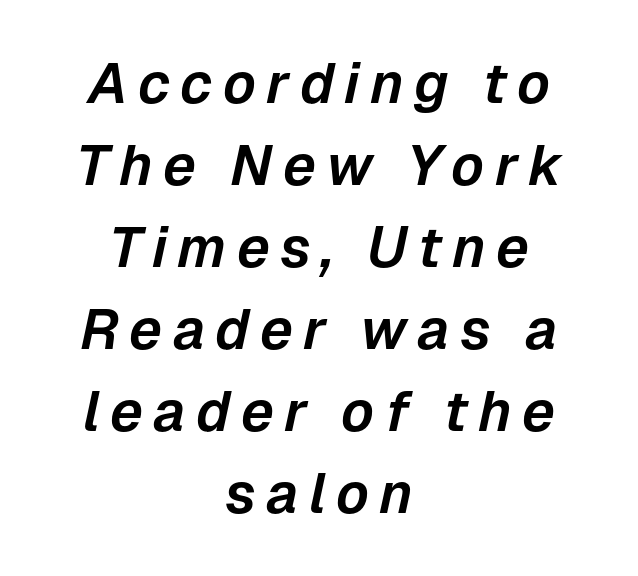
The image shows 57 px text type, italic (leaning right); set centered, normal line spacing (1.44x), not underlined; low stroke contrast and a medium x-height.
